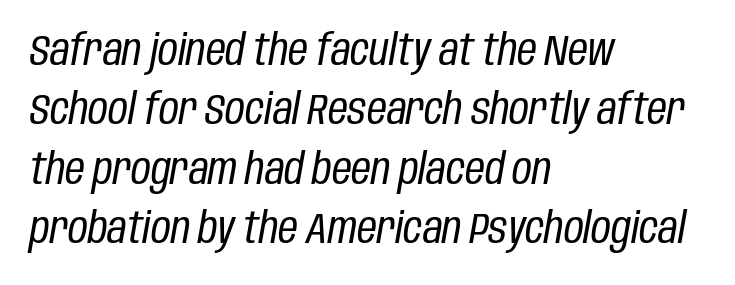
The image shows 43 px regular-weight, condensed type, italic (leaning right); set left-aligned, normal line spacing (1.38x), normal letter spacing, not underlined; low stroke contrast and a large x-height.
